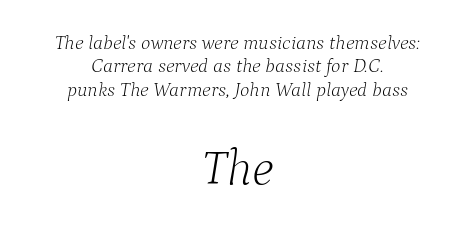
Q: Is the text bold? A: No.
Q: Is the text italic (slanted)? A: Yes, it leans right by about 9 degrees.
Q: Is the typeface a serif or a sans-serif typeface? A: Serif.
Q: Is the text underlined? A: No.
Q: How is the paragraph aligned? A: Centered.
Q: Is the spacing between letters normal or unusually wide? A: Normal.
Q: Which block of text is set in a larger size, the first (top) or the second (bottom)? A: The second (bottom) one.
Q: Width (condensed, normal, or wide)? A: Normal.
Q: Stroke contrast? A: Low.
Q: x-height? A: Medium.
Q: Monospaced? A: No.
